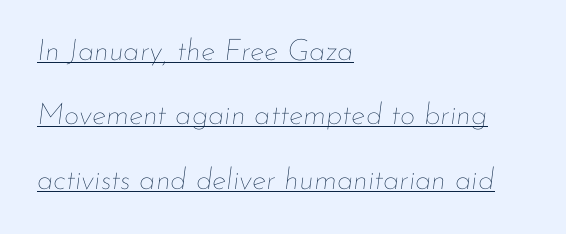
You could call the tracking neutral — neither tight nor loose. The setting favours the left margin, as ordinary paragraphs usually do. The typesetting does not lean heavy: it is not bold. A typesetter would call this proportional, since set widths differ per character.
